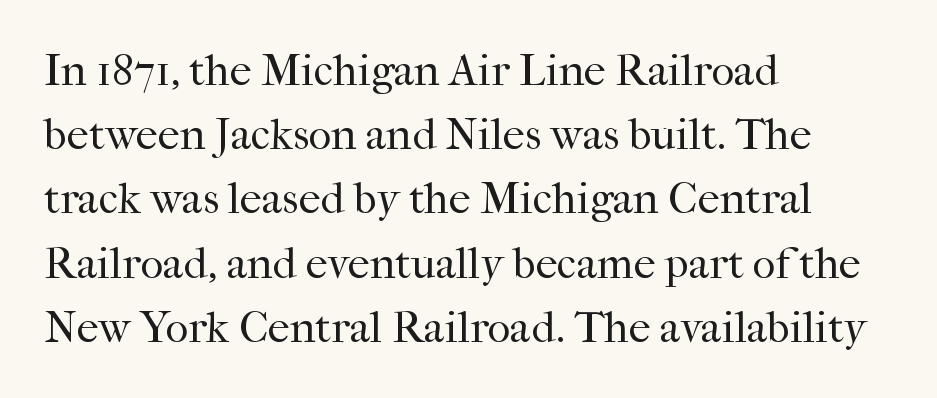
Posture: vertical. Each letter keeps its own natural width here, so spacing adapts to shape. Just letters on the line, the space beneath them empty. Interline gaps are of average width in this sample. The passage shown is typeset with a serif family.
